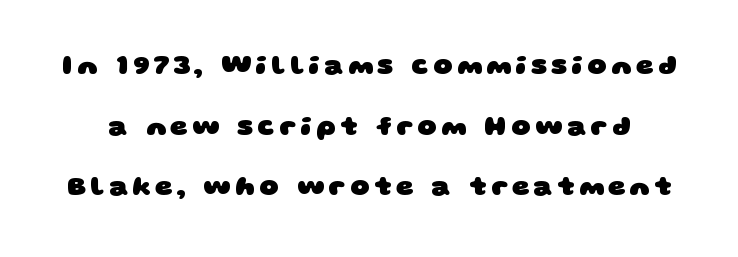
Q: Is the text bold? A: Yes.
Q: Is the text underlined? A: No.
Q: Is the spacing between lines tight, normal or loose? A: Loose.
